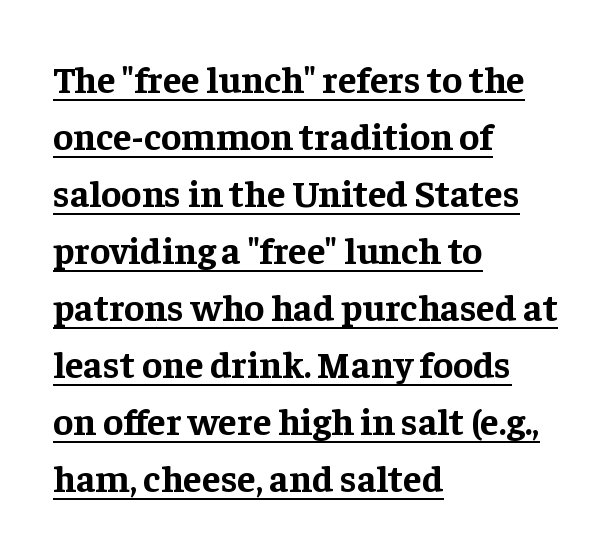
Q: Is the text bold? A: Yes.
Q: Is the text italic (slanted)? A: No, it is upright.
Q: Is the typeface a serif or a sans-serif typeface? A: Serif.
Q: Is the text underlined? A: Yes.
Q: How is the paragraph aligned? A: Left-aligned.
Q: Is the spacing between letters normal or unusually wide? A: Normal.
Q: Is the spacing between lines tight, normal or loose? A: Normal.
Q: Width (condensed, normal, or wide)? A: Normal.
Q: Stroke contrast? A: Low.
Q: x-height? A: Medium.
Q: Monospaced? A: No.
